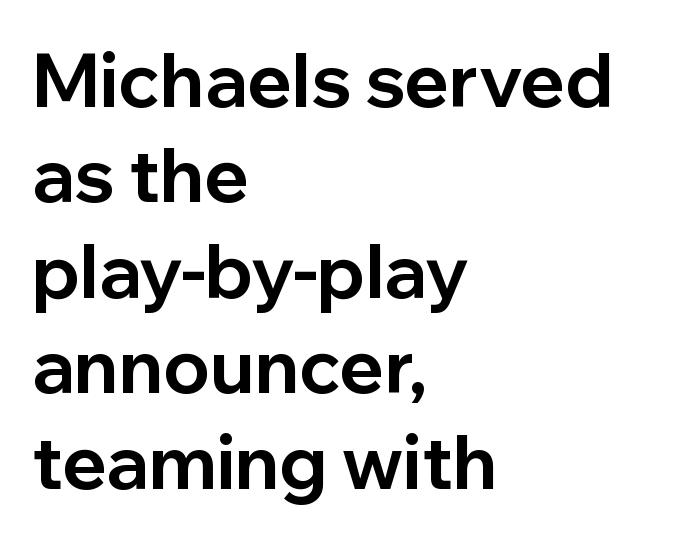
The characters display no serif detailing; their extremities are plain. Letters rest on an invisible, unmarked baseline. Reading down the block, your eye returns to a fixed left position each line. Students, this is bold: see how much ink each stroke carries. Italic: no, the glyphs are upright roman. The block of text has a typical density, with ordinary space between rows.
